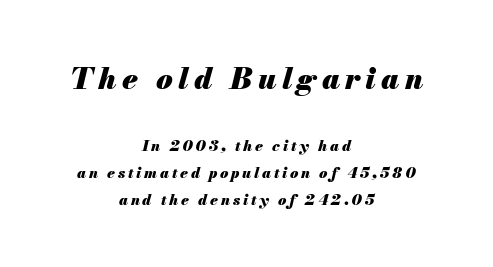
{"italic": "yes", "lean": "right", "slant_degrees": 13, "bold": "yes", "weight": "heavy", "width": "normal", "stroke_contrast": "medium", "x_height": "small", "monospaced": "no", "underline": "no", "align": "center", "line_spacing_ratio": 1.82, "larger_block": "first", "size_ratio": 2.0, "glyph_px": 30}
